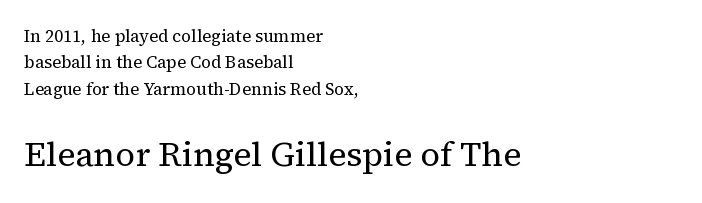
{"serif": "yes", "italic": "no", "bold": "no", "weight": "regular", "width": "normal", "stroke_contrast": "medium", "x_height": "medium", "monospaced": "no", "underline": "no", "align": "left", "line_spacing": "normal", "line_spacing_ratio": 1.55, "letter_spacing": "normal", "letter_spacing_em": 0.0, "larger_block": "second", "size_ratio": 2.0, "glyph_px": 34}
